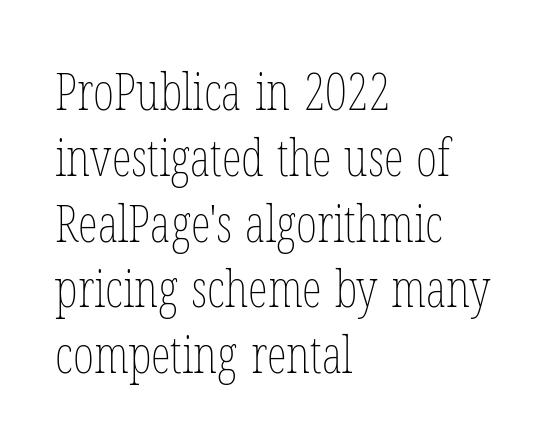
{"italic": "no", "bold": "no", "weight": "thin", "width": "condensed", "stroke_contrast": "low", "x_height": "medium", "monospaced": "no", "underline": "no", "align": "left", "line_spacing": "normal", "line_spacing_ratio": 1.29, "letter_spacing": "normal", "letter_spacing_em": 0.0, "glyph_px": 51}
